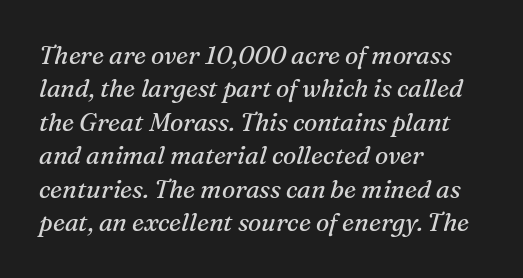
Q: Is the text bold? A: No.
Q: Is the text italic (slanted)? A: Yes, it leans right by about 16 degrees.
Q: Is the text underlined? A: No.
Q: How is the paragraph aligned? A: Left-aligned.
Q: Is the spacing between letters normal or unusually wide? A: Normal.
Q: Is the spacing between lines tight, normal or loose? A: Normal.
